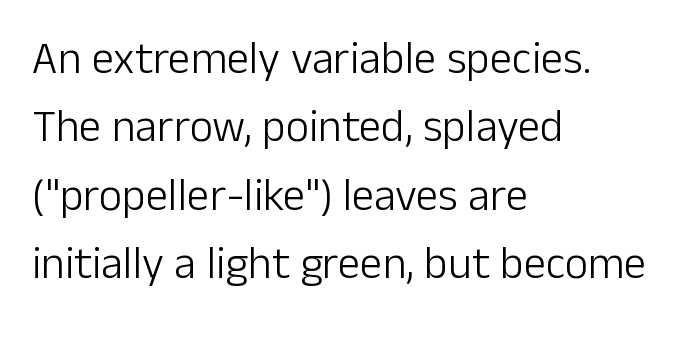
The area under the type is left untouched. A typesetter would call this leading conventional body-copy spacing. Where is the straight margin? On the left. What stands out about the letter spacing? Nothing — it is the standard amount. To sum up the face: it is a sans, with no serifs. Do the letters lean? They stand straight.
